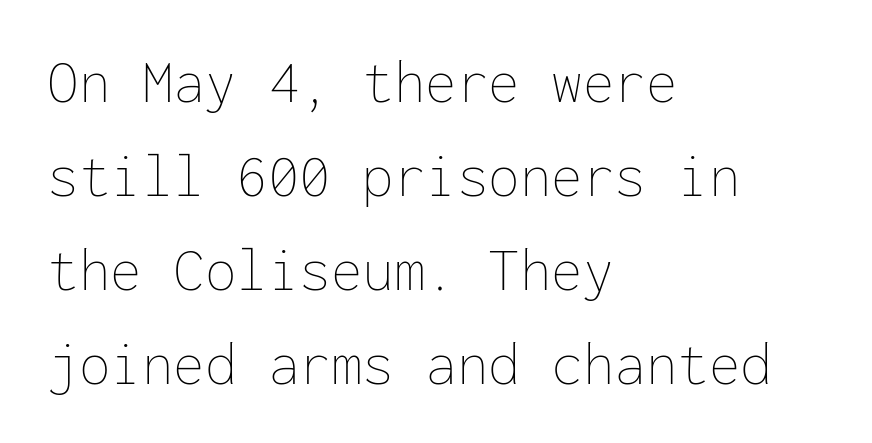
Q: Is the text bold? A: No.
Q: Is the text italic (slanted)? A: No, it is upright.
Q: Is the text underlined? A: No.
Q: How is the paragraph aligned? A: Left-aligned.
Q: Is the spacing between letters normal or unusually wide? A: Normal.
Q: Is the spacing between lines tight, normal or loose? A: Normal.
Q: Width (condensed, normal, or wide)? A: Normal.
Q: Stroke contrast? A: Low.
Q: x-height? A: Medium.
Q: Monospaced? A: Yes.
